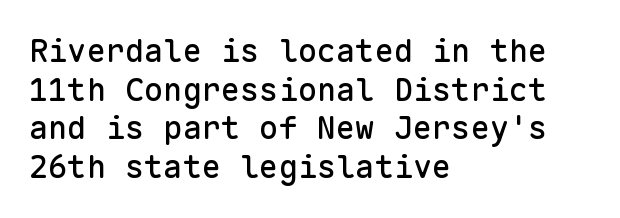
{"serif": "no", "italic": "no", "width": "normal", "stroke_contrast": "low", "x_height": "medium", "monospaced": "yes", "underline": "no", "align": "left", "line_spacing_ratio": 1.21, "letter_spacing": "normal", "letter_spacing_em": 0.0, "glyph_px": 32}
